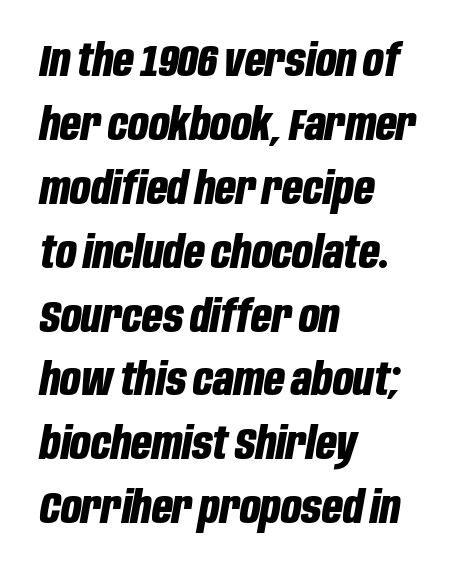
{"italic": "yes", "lean": "right", "slant_degrees": 10, "bold": "yes", "weight": "bold", "width": "condensed", "stroke_contrast": "low", "x_height": "large", "monospaced": "no", "underline": "no", "align": "left", "line_spacing": "normal", "line_spacing_ratio": 1.42, "letter_spacing": "normal", "letter_spacing_em": 0.0, "glyph_px": 45}
